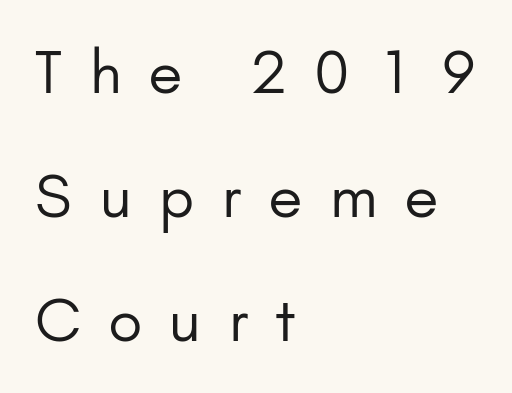
{"serif": "no", "italic": "no", "bold": "no", "weight": "regular", "width": "normal", "stroke_contrast": "low", "x_height": "small", "monospaced": "no", "underline": "no", "align": "left", "line_spacing": "loose", "line_spacing_ratio": 2.14, "letter_spacing": "wide", "letter_spacing_em": 0.48, "glyph_px": 58}
